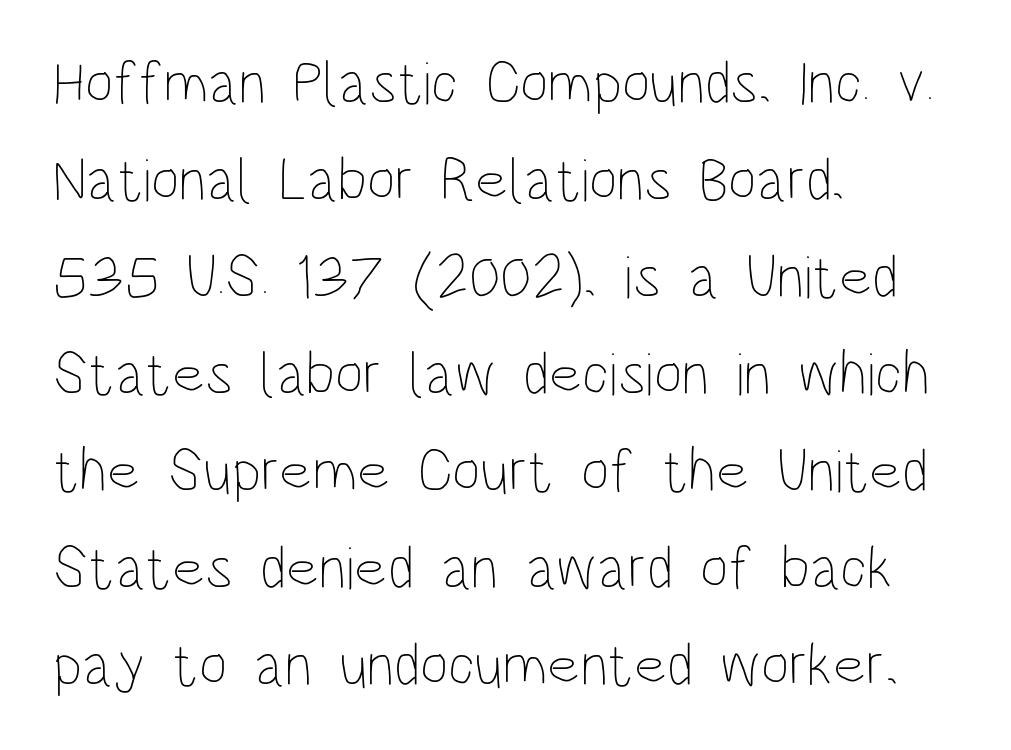
Q: Is the text bold? A: No.
Q: Is the text italic (slanted)? A: No, it is upright.
Q: Is the text underlined? A: No.
Q: How is the paragraph aligned? A: Left-aligned.
Q: Is the spacing between letters normal or unusually wide? A: Normal.
Q: Is the spacing between lines tight, normal or loose? A: Normal.
Q: Width (condensed, normal, or wide)? A: Condensed.
Q: Stroke contrast? A: Low.
Q: x-height? A: Large.
Q: Monospaced? A: No.
